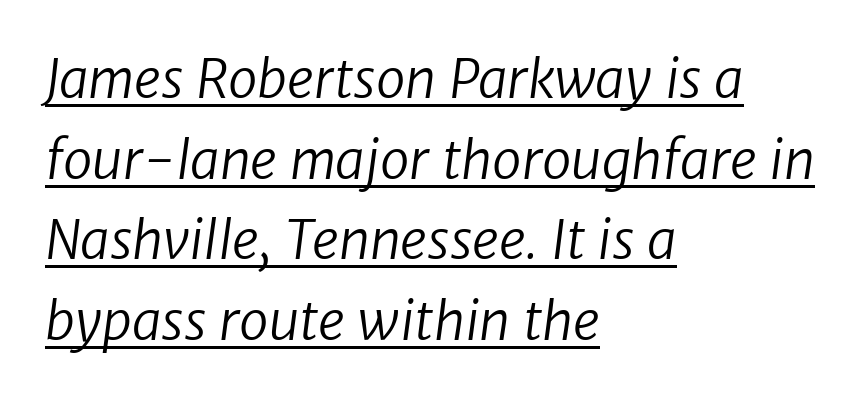
{"serif": "no", "bold": "no", "weight": "regular", "width": "normal", "stroke_contrast": "low", "x_height": "medium", "monospaced": "no", "underline": "yes", "align": "left", "line_spacing": "normal", "line_spacing_ratio": 1.52, "letter_spacing": "normal", "letter_spacing_em": 0.0, "glyph_px": 53}
